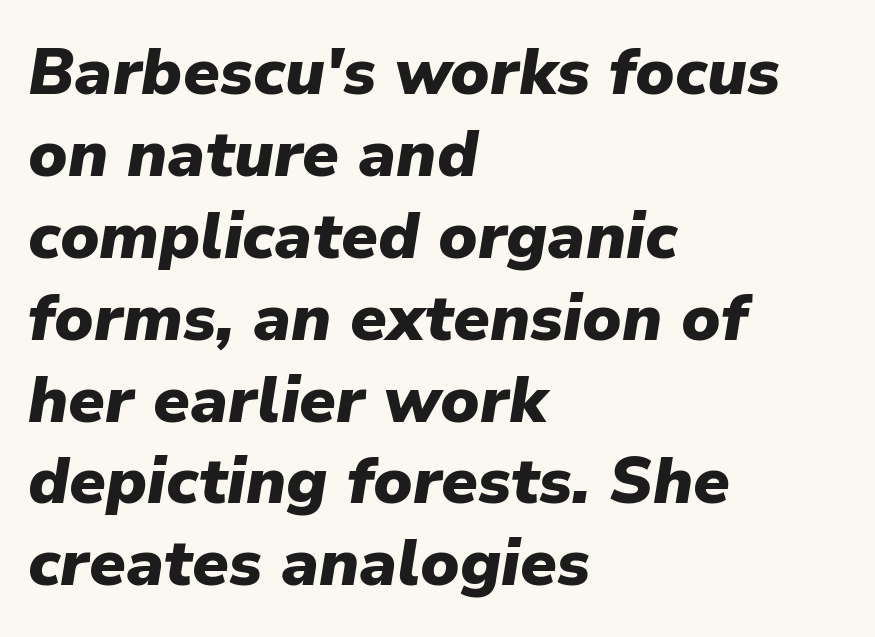
Bare-footed words on every line. Thick stems and heavy bowls — unmistakably bold. These lines are rendered in a variable-pitch font. A typesetter would mark this as italic. Left-aligned paragraph, ragged on the right. Caption: standard tracking, unaltered.
